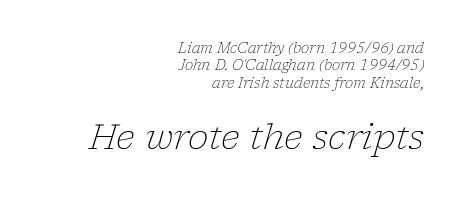
The image shows 35 px light serif type, italic (leaning right); set right-aligned, normal line spacing (1.25x), normal letter spacing, not underlined; the second (bottom) block is 2.5x larger; low stroke contrast and a medium x-height.
